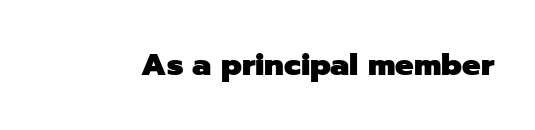
{"serif": "no", "italic": "no", "bold": "yes", "weight": "heavy", "width": "normal", "stroke_contrast": "low", "x_height": "medium", "monospaced": "no", "underline": "no", "letter_spacing": "normal", "letter_spacing_em": 0.0, "glyph_px": 31}
